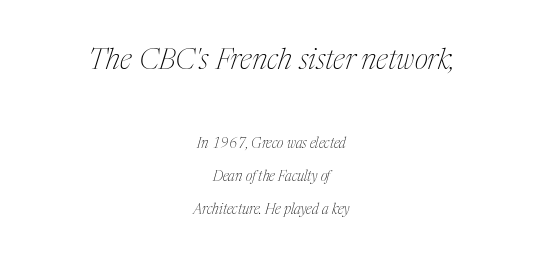
Q: Is the text bold? A: No.
Q: Is the text italic (slanted)? A: Yes, it leans right by about 17 degrees.
Q: Is the typeface a serif or a sans-serif typeface? A: Serif.
Q: Is the text underlined? A: No.
Q: How is the paragraph aligned? A: Centered.
Q: Is the spacing between letters normal or unusually wide? A: Normal.
Q: Is the spacing between lines tight, normal or loose? A: Loose.
Q: Which block of text is set in a larger size, the first (top) or the second (bottom)? A: The first (top) one.
Q: Width (condensed, normal, or wide)? A: Condensed.
Q: Stroke contrast? A: Medium.
Q: x-height? A: Medium.
Q: Monospaced? A: No.
